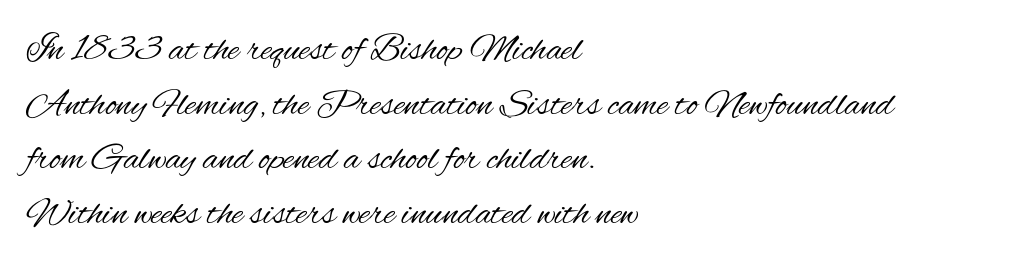
The image shows 38 px regular-weight, condensed sans-serif type; set left-aligned, normal line spacing (1.44x), normal letter spacing, not underlined; medium stroke contrast and a small x-height.
